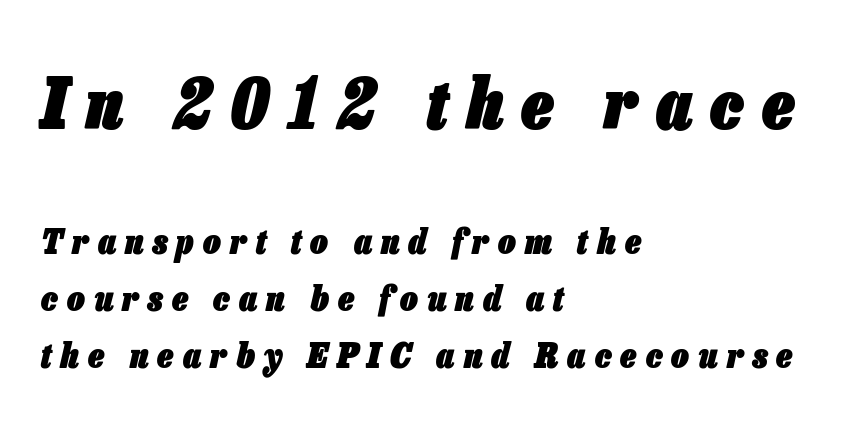
The image shows 70 px heavy, condensed type, italic (leaning right); set left-aligned, normal line spacing (1.62x), unusually wide letter spacing (+0.26 em), not underlined; the first (top) block is 2.0x larger; low stroke contrast and a medium x-height.
